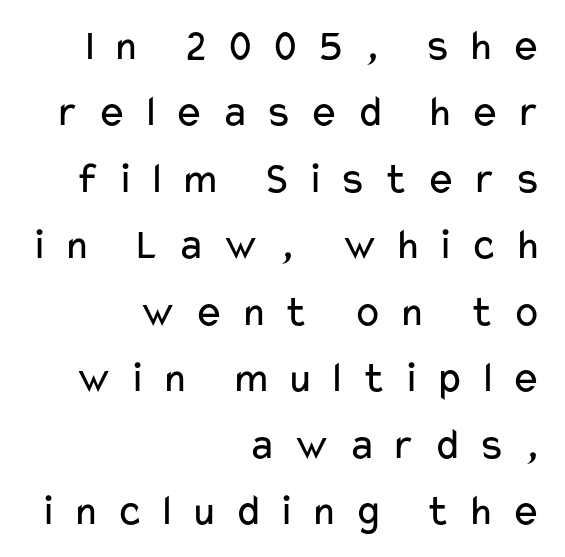
{"serif": "no", "italic": "no", "bold": "no", "weight": "regular", "width": "wide", "stroke_contrast": "low", "x_height": "medium", "monospaced": "no", "underline": "no", "align": "right", "line_spacing": "normal", "line_spacing_ratio": 1.51, "letter_spacing": "wide", "letter_spacing_em": 0.36, "glyph_px": 44}
